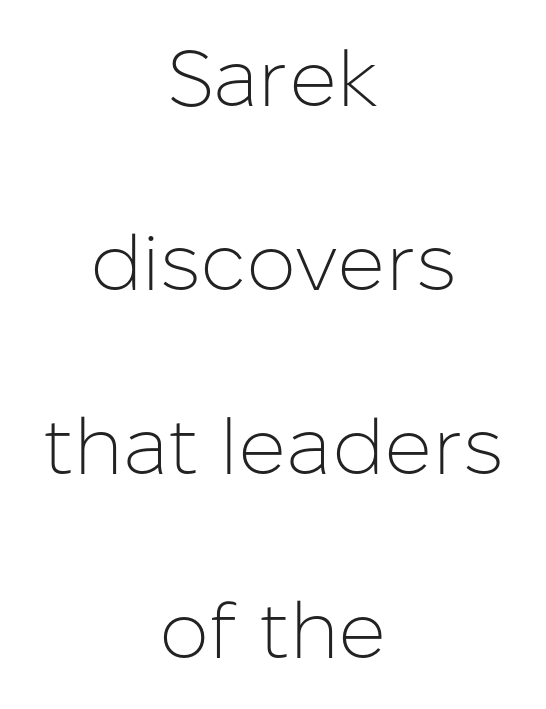
Q: Is the text bold? A: No.
Q: Is the text italic (slanted)? A: No, it is upright.
Q: Is the typeface a serif or a sans-serif typeface? A: Sans-serif.
Q: Is the text underlined? A: No.
Q: How is the paragraph aligned? A: Centered.
Q: Is the spacing between letters normal or unusually wide? A: Normal.
Q: Is the spacing between lines tight, normal or loose? A: Loose.
Q: Width (condensed, normal, or wide)? A: Normal.
Q: Stroke contrast? A: Low.
Q: x-height? A: Medium.
Q: Monospaced? A: No.
